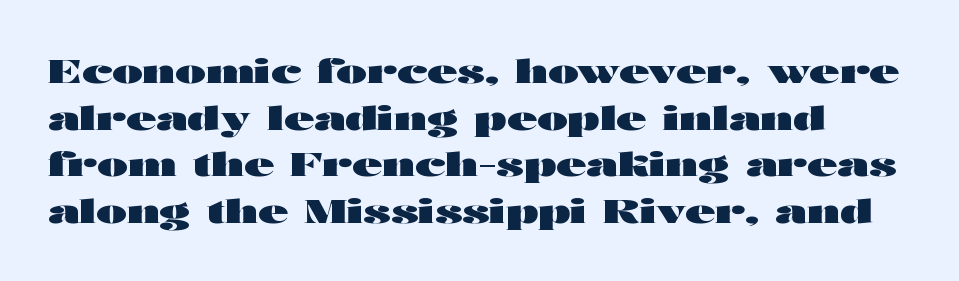
{"italic": "no", "bold": "yes", "weight": "heavy", "width": "wide", "stroke_contrast": "high", "x_height": "medium", "monospaced": "no", "underline": "no", "line_spacing": "normal", "line_spacing_ratio": 1.41, "letter_spacing": "normal", "letter_spacing_em": 0.0, "glyph_px": 33}
